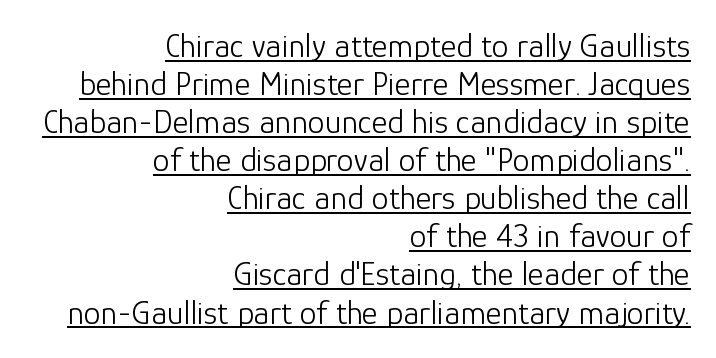
The image shows 34 px light sans-serif type, upright; set right-aligned, tight line spacing (1.12x), normal letter spacing, underlined; low stroke contrast and a medium x-height.
